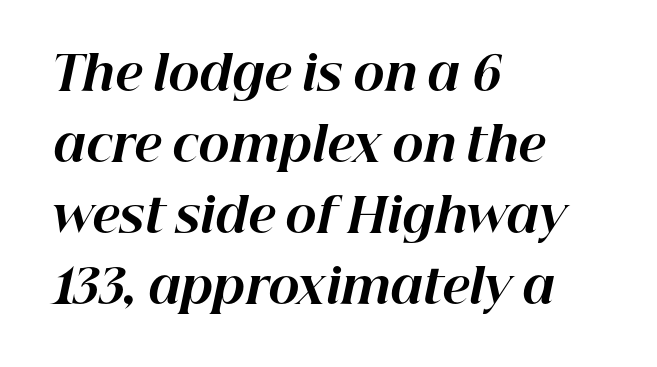
{"italic": "yes", "lean": "right", "slant_degrees": 12, "bold": "yes", "weight": "bold", "width": "normal", "stroke_contrast": "high", "x_height": "medium", "monospaced": "no", "underline": "no", "align": "left", "line_spacing": "normal", "line_spacing_ratio": 1.51, "letter_spacing": "normal", "letter_spacing_em": 0.0, "glyph_px": 47}
